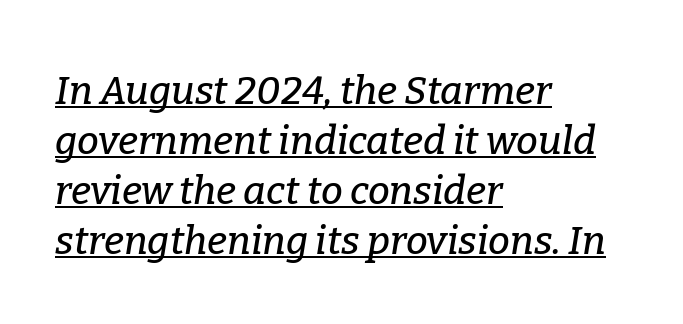
Q: Is the text italic (slanted)? A: Yes, it leans right by about 9 degrees.
Q: Is the typeface a serif or a sans-serif typeface? A: Serif.
Q: Is the text underlined? A: Yes.
Q: How is the paragraph aligned? A: Left-aligned.
Q: Is the spacing between letters normal or unusually wide? A: Normal.
Q: Is the spacing between lines tight, normal or loose? A: Normal.
Q: Width (condensed, normal, or wide)? A: Normal.
Q: Stroke contrast? A: Low.
Q: x-height? A: Medium.
Q: Monospaced? A: No.
